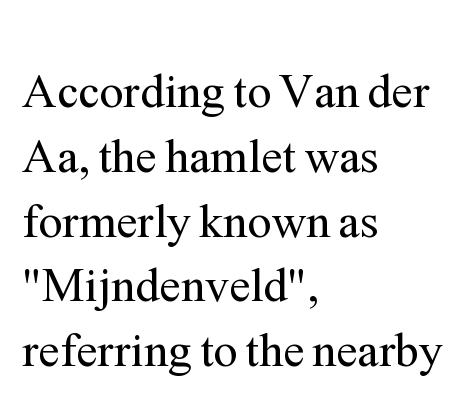
The image shows 48 px regular-weight serif type, upright; set left-aligned, normal line spacing (1.35x), normal letter spacing, not underlined; medium stroke contrast and a medium x-height.
